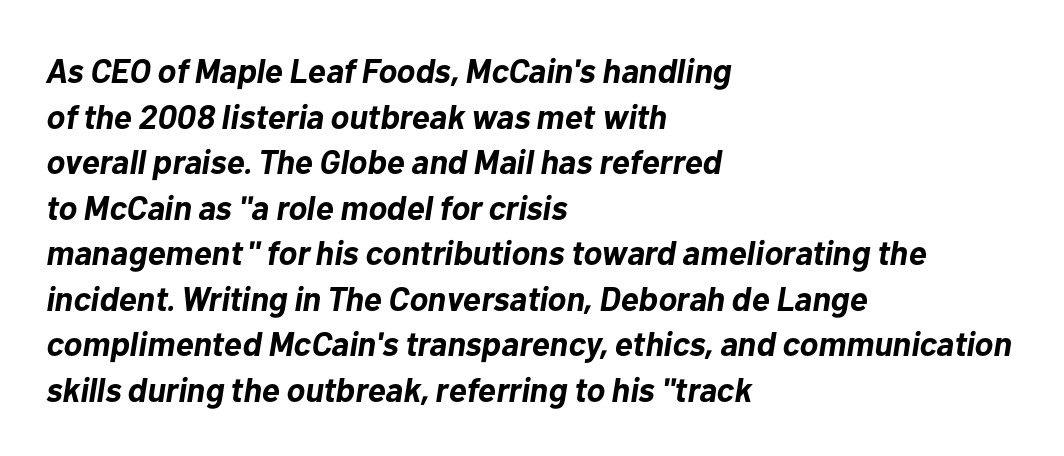
{"italic": "yes", "lean": "right", "slant_degrees": 10, "bold": "yes", "weight": "bold", "width": "normal", "stroke_contrast": "low", "x_height": "medium", "monospaced": "no", "underline": "no", "align": "left", "line_spacing": "normal", "line_spacing_ratio": 1.34, "letter_spacing": "normal", "letter_spacing_em": 0.0, "glyph_px": 34}
